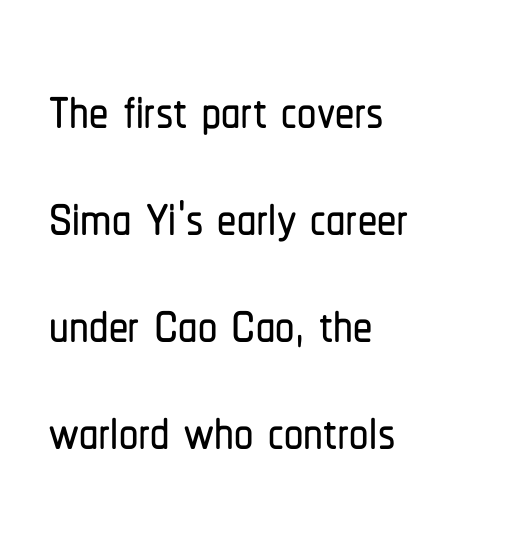
{"serif": "no", "italic": "no", "width": "condensed", "stroke_contrast": "low", "x_height": "medium", "monospaced": "no", "underline": "no", "align": "left", "line_spacing": "normal", "line_spacing_ratio": 1.39, "letter_spacing": "normal", "letter_spacing_em": 0.0, "glyph_px": 77}
